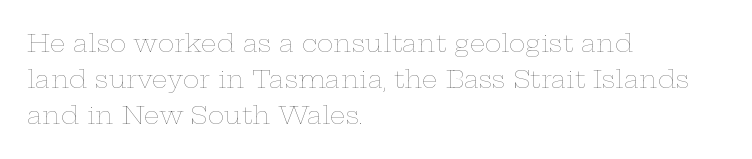
The cut favours lightness, reaching ordinary text weight at its darkest. Left-aligned paragraph, ragged on the right. There is no visible air inserted between adjacent glyphs. Has an underline been added? It has not. Upright lettering throughout. Leading matches the norm, producing a regular column.
